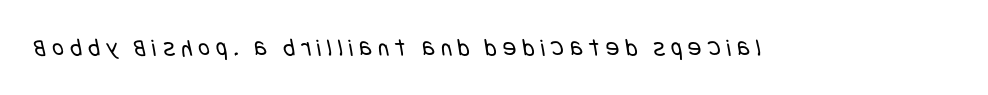
Q: Is the text bold? A: No.
Q: Is the text underlined? A: No.
Q: Is the spacing between letters normal or unusually wide? A: Unusually wide.
